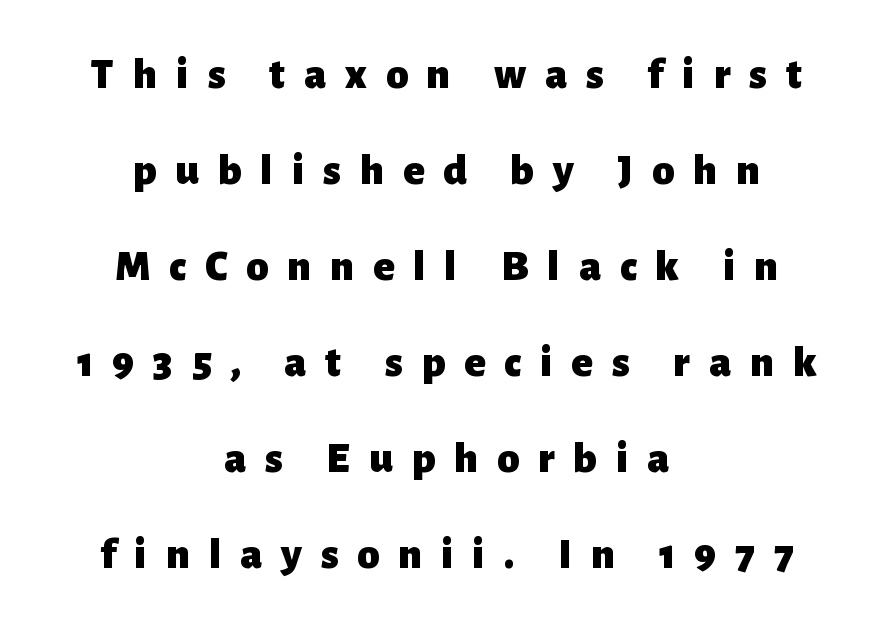
Pretty heavy lettering here — definitely bold. This sample trades compactness for vertical openness between lines. A typesetter would call this proportional, since set widths differ per character. Posture: vertical. Every row of glyphs is offset so its center matches the block's center. The space beneath each line is pristine and unruled.
